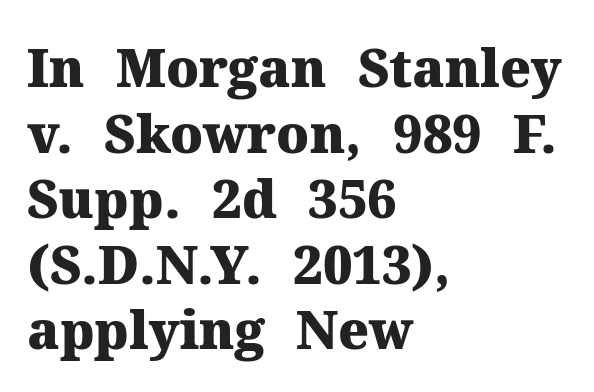
Regarding serifs, this sample has them. Standard letterfit; no display-style spreading of the glyphs. These lines are set flush left with a ragged right edge. Line spacing here is normal. You'd pick this weight for a headline — it's a proper bold. No italicization has been applied; the sample stays upright.
